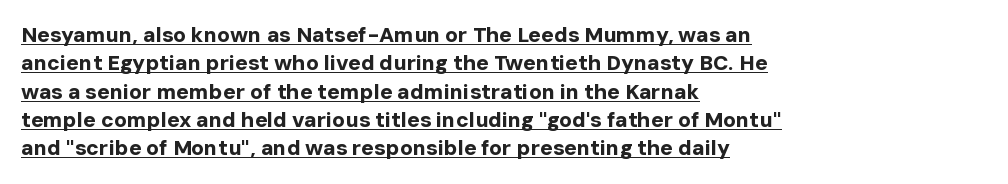
The image shows 21 px bold type, upright; set left-aligned, normal line spacing (1.35x), normal letter spacing, underlined.
